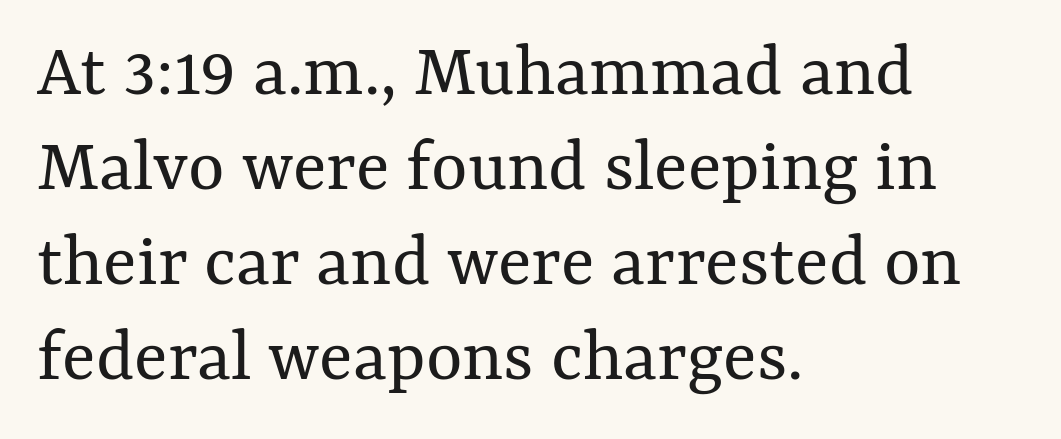
Summary of weight: not heavy and not bold. This sample uses plain, unmodified letter spacing. The passage shown is typed in a proportional face where columns would drift. Leftover space on each line is placed entirely after the last word. Posture: straight, roman, zero tilt. The area under the type is left untouched.
